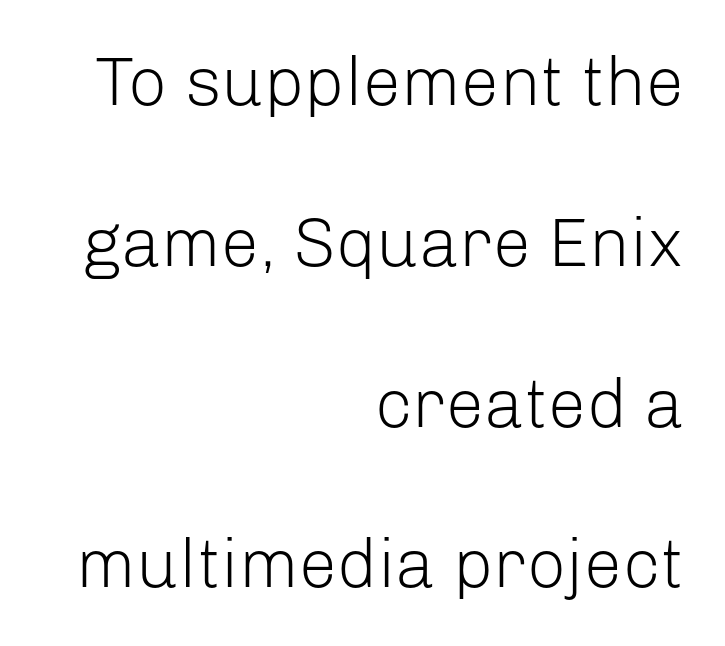
Q: Is the text bold? A: No.
Q: Is the text italic (slanted)? A: No, it is upright.
Q: Is the typeface a serif or a sans-serif typeface? A: Sans-serif.
Q: Is the text underlined? A: No.
Q: How is the paragraph aligned? A: Right-aligned.
Q: Is the spacing between letters normal or unusually wide? A: Normal.
Q: Is the spacing between lines tight, normal or loose? A: Loose.
Q: Width (condensed, normal, or wide)? A: Normal.
Q: Stroke contrast? A: Low.
Q: x-height? A: Medium.
Q: Monospaced? A: No.
